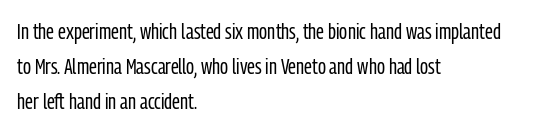
A quiet, ordinary-to-light weight characterises the typeface. Default kerning and tracking; the words read as compact shapes. These lines stack with their left ends in a neat column. The leading is moderate, giving the passage an even texture.
